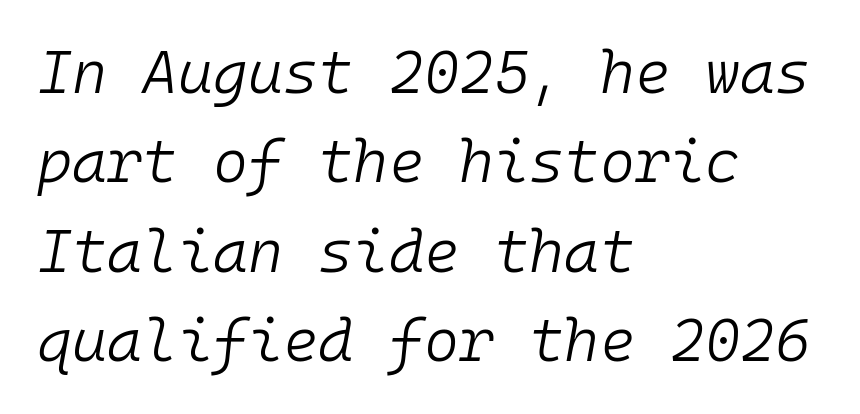
The image shows 60 px light type, italic (leaning right), monospaced; set left-aligned, normal line spacing (1.49x), normal letter spacing, not underlined; low stroke contrast and a medium x-height.
